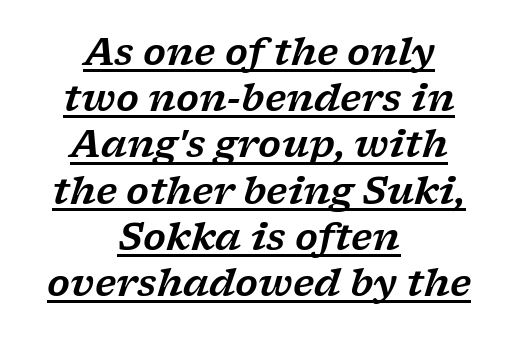
Underlining? Definitely there. The lines sit at an ordinary, default distance from one another. The passage shown is typed in a proportional face where columns would drift. In terms of posture, this sample is oblique. If you folded the block vertically in half, each line would mirror itself in length.
